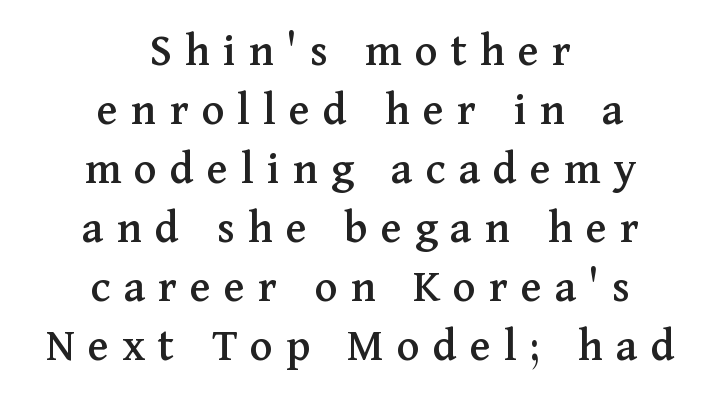
Q: Is the text italic (slanted)? A: No, it is upright.
Q: Is the typeface a serif or a sans-serif typeface? A: Serif.
Q: Is the text underlined? A: No.
Q: How is the paragraph aligned? A: Centered.
Q: Is the spacing between letters normal or unusually wide? A: Unusually wide.
Q: Width (condensed, normal, or wide)? A: Normal.
Q: Stroke contrast? A: Medium.
Q: x-height? A: Medium.
Q: Monospaced? A: No.
